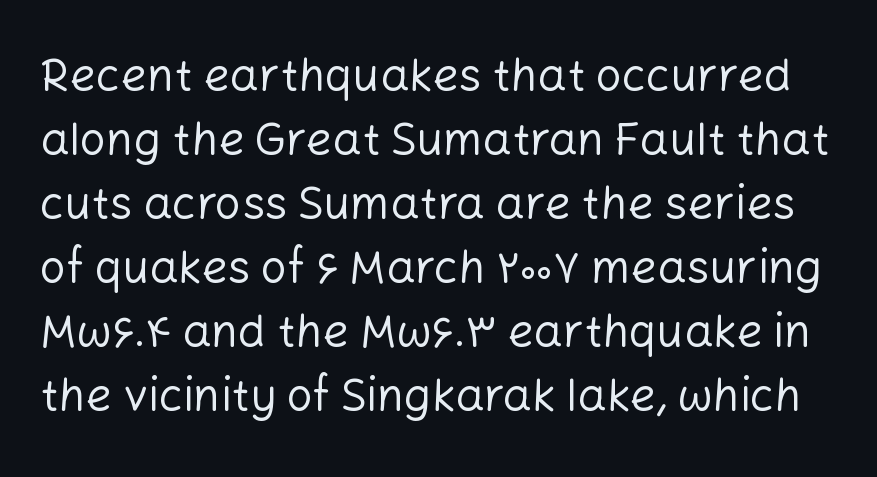
{"serif": "no", "italic": "no", "bold": "no", "weight": "regular", "width": "normal", "stroke_contrast": "low", "x_height": "medium", "monospaced": "no", "underline": "no", "line_spacing": "normal", "line_spacing_ratio": 1.39, "letter_spacing": "normal", "letter_spacing_em": 0.0, "glyph_px": 46}
